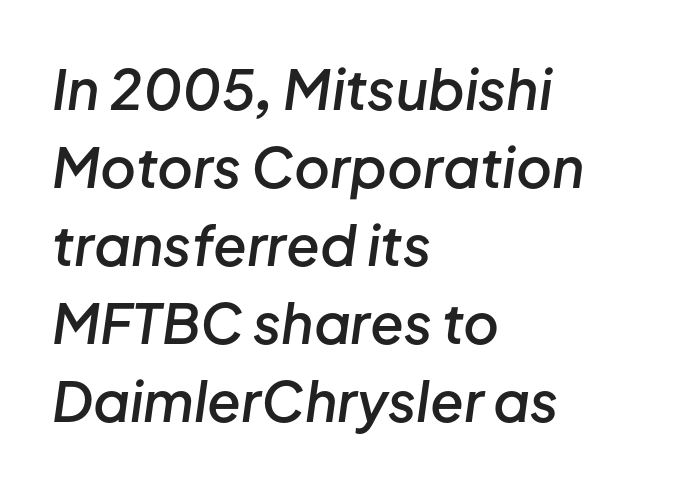
A somewhat darkened texture: the type is semibold rather than bold. Line spacing here is normal. No word sits above an underline. Inter-character spacing is left at the font's built-in metrics. The lettering tilts uniformly, giving the passage an italic look. The paragraph has a hard left edge and a soft right edge.
